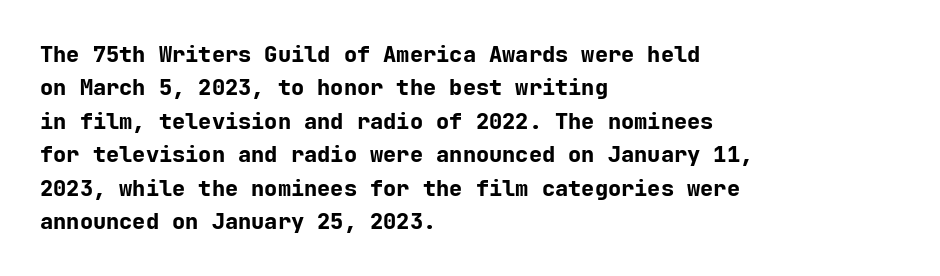
The image shows 22 px bold type, upright; set left-aligned, normal line spacing (1.52x), normal letter spacing, not underlined.
